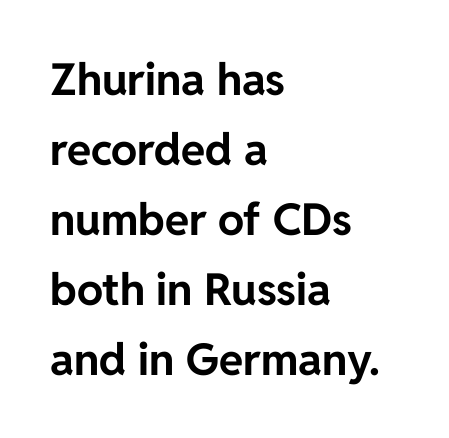
This sample has the flowing, uneven cadence of proportional lettering. These lines are set flush left with a ragged right edge. Students, note that the glyphs here touch the page at normal intervals. Quick note: underline off. These words are printed bold, with thick strokes throughout.
